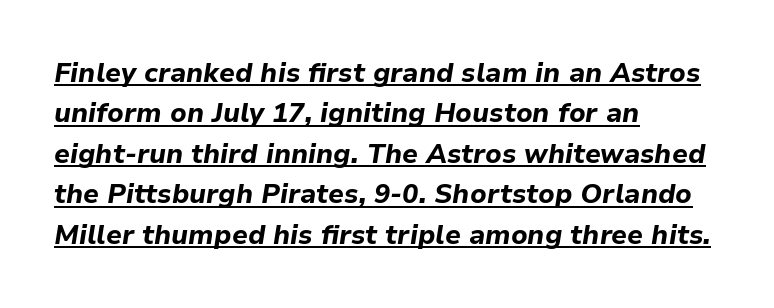
Q: Is the text bold? A: Yes.
Q: Is the text italic (slanted)? A: Yes, it leans right by about 9 degrees.
Q: Is the text underlined? A: Yes.
Q: How is the paragraph aligned? A: Left-aligned.
Q: Is the spacing between letters normal or unusually wide? A: Normal.
Q: Is the spacing between lines tight, normal or loose? A: Normal.
